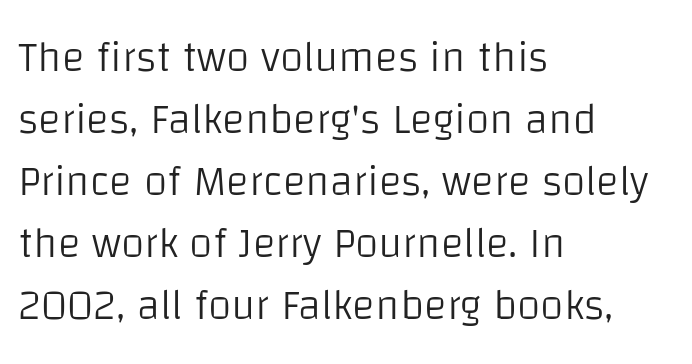
Layout note: lines flush left. Check where the strokes stop: nothing finishes them off — pure sans. Spacing between characters is what you'd get straight out of the box. Spacing verdict: proportional, widths tailored to each character. Designer's note — italics off, roman on.
